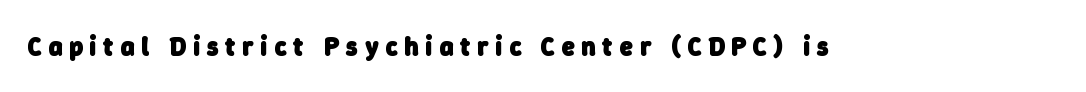
The image shows 26 px bold type; set unusually wide letter spacing (+0.27 em), not underlined.
